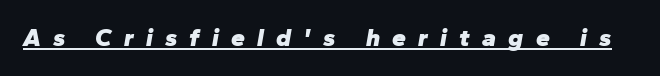
{"italic": "yes", "lean": "right", "slant_degrees": 10, "bold": "yes", "underline": "yes", "letter_spacing": "wide", "letter_spacing_em": 0.49, "glyph_px": 25}
